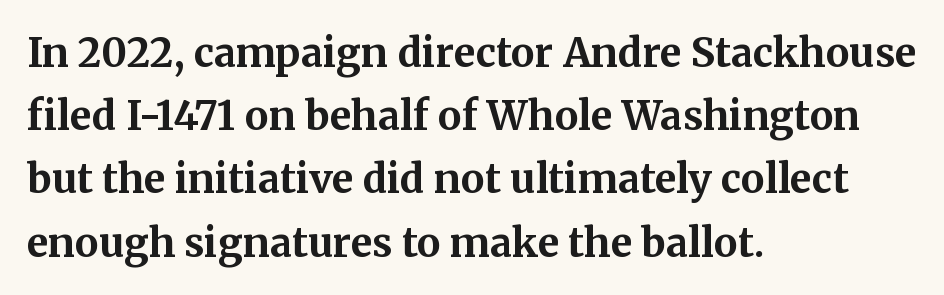
{"serif": "yes", "italic": "no", "bold": "yes", "weight": "bold", "width": "normal", "stroke_contrast": "medium", "x_height": "medium", "monospaced": "no", "underline": "no", "align": "left", "line_spacing": "normal", "line_spacing_ratio": 1.58, "letter_spacing": "normal", "letter_spacing_em": 0.0, "glyph_px": 40}
